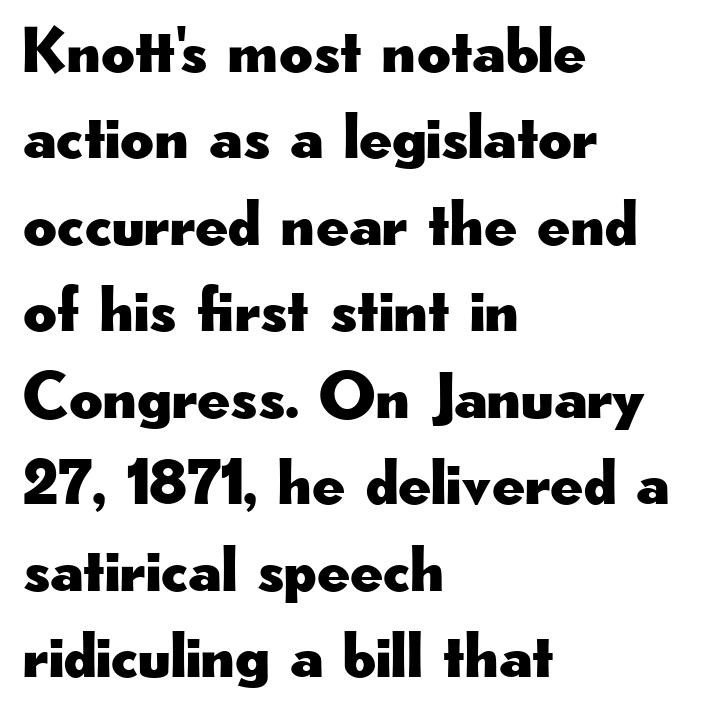
The image shows 65 px wide sans-serif type, upright; set left-aligned, normal line spacing (1.33x), normal letter spacing, not underlined; low stroke contrast and a small x-height.
